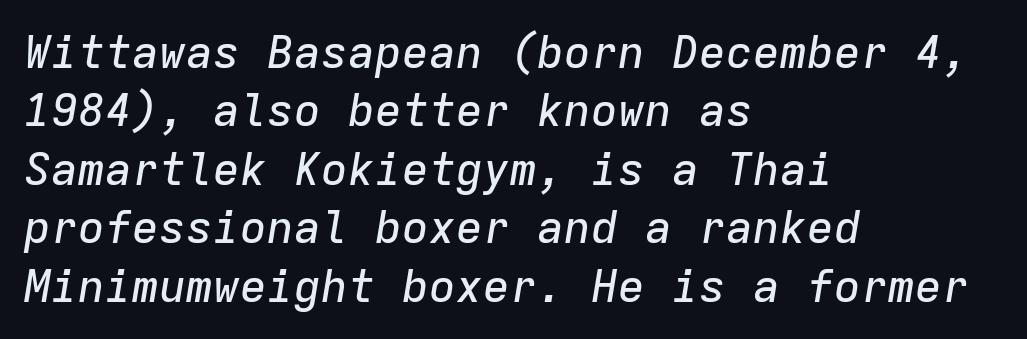
The image shows 45 px text type, italic (leaning right), monospaced; set left-aligned, normal line spacing (1.3x), normal letter spacing, not underlined; low stroke contrast and a medium x-height.
